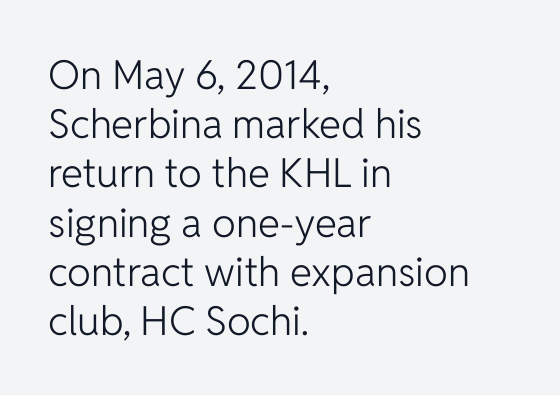
{"serif": "no", "italic": "no", "bold": "no", "weight": "light", "width": "normal", "stroke_contrast": "low", "x_height": "medium", "monospaced": "no", "underline": "no", "align": "left", "line_spacing_ratio": 1.23, "letter_spacing": "normal", "letter_spacing_em": 0.0, "glyph_px": 40}
